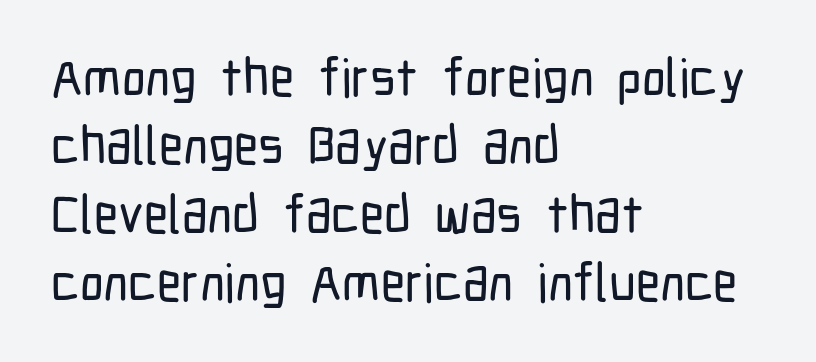
Q: Is the text italic (slanted)? A: No, it is upright.
Q: Is the typeface a serif or a sans-serif typeface? A: Sans-serif.
Q: Is the text underlined? A: No.
Q: How is the paragraph aligned? A: Left-aligned.
Q: Is the spacing between letters normal or unusually wide? A: Normal.
Q: Is the spacing between lines tight, normal or loose? A: Normal.
Q: Width (condensed, normal, or wide)? A: Condensed.
Q: Stroke contrast? A: Low.
Q: x-height? A: Medium.
Q: Monospaced? A: No.
